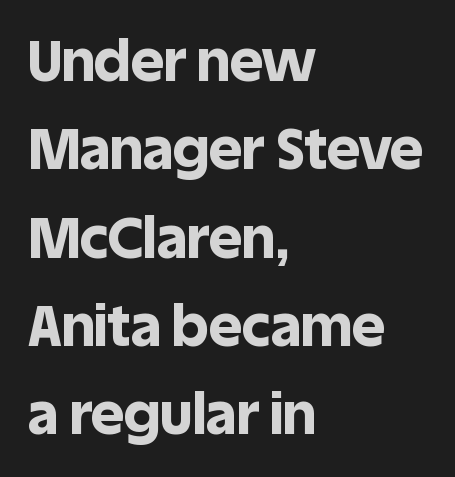
Q: Is the text bold? A: Yes.
Q: Is the text italic (slanted)? A: No, it is upright.
Q: Is the typeface a serif or a sans-serif typeface? A: Sans-serif.
Q: Is the text underlined? A: No.
Q: How is the paragraph aligned? A: Left-aligned.
Q: Is the spacing between letters normal or unusually wide? A: Normal.
Q: Is the spacing between lines tight, normal or loose? A: Normal.
Q: Width (condensed, normal, or wide)? A: Normal.
Q: x-height? A: Large.
Q: Monospaced? A: No.
